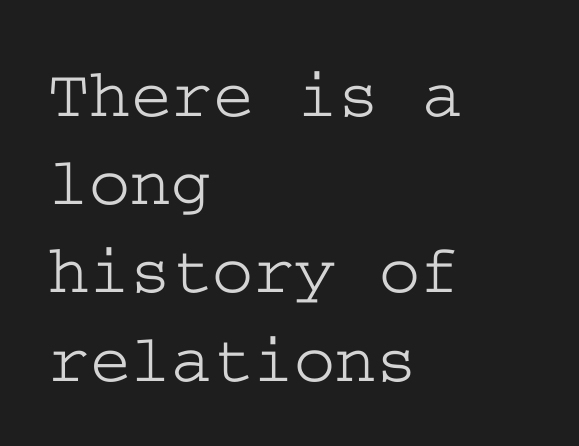
The image shows 70 px wide serif type, upright; set left-aligned, normal line spacing (1.26x), normal letter spacing, not underlined; low stroke contrast and a medium x-height.
